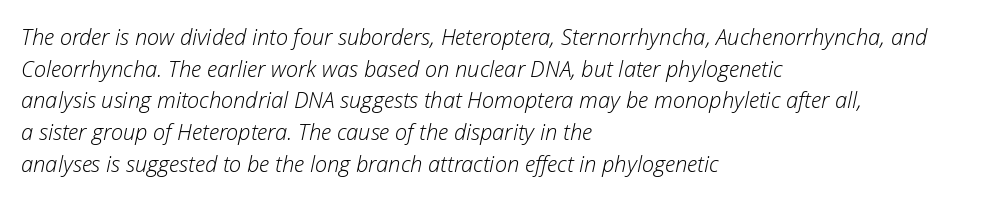
The image shows 22 px text type, italic (leaning right); set left-aligned, normal line spacing (1.44x), normal letter spacing, not underlined.
